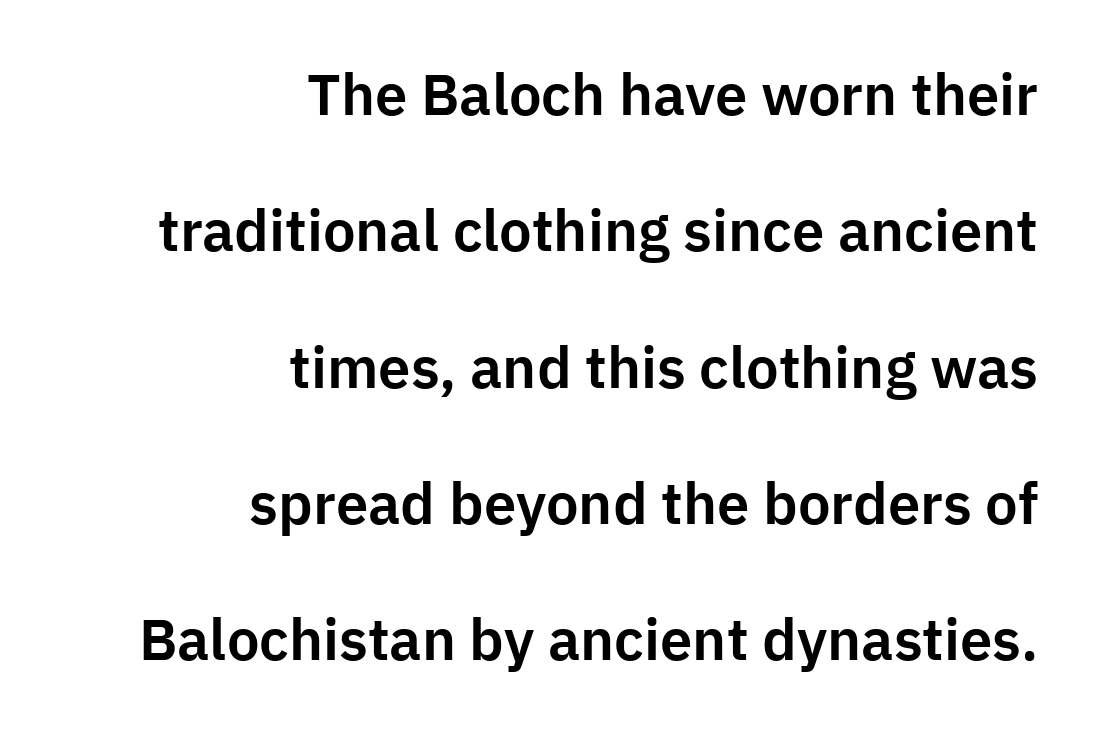
Q: Is the text italic (slanted)? A: No, it is upright.
Q: Is the typeface a serif or a sans-serif typeface? A: Sans-serif.
Q: Is the text underlined? A: No.
Q: How is the paragraph aligned? A: Right-aligned.
Q: Is the spacing between letters normal or unusually wide? A: Normal.
Q: Is the spacing between lines tight, normal or loose? A: Loose.
Q: Width (condensed, normal, or wide)? A: Normal.
Q: Stroke contrast? A: Low.
Q: x-height? A: Medium.
Q: Monospaced? A: No.
